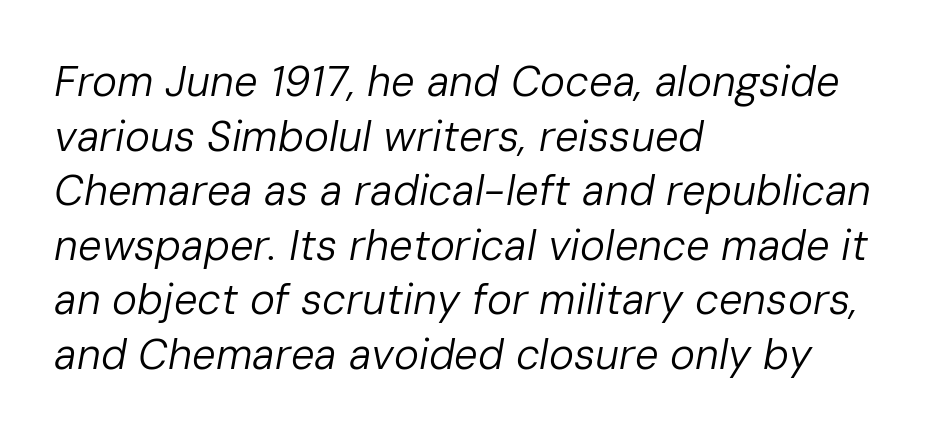
The image shows 42 px regular-weight type, italic (leaning right); set left-aligned, normal line spacing (1.3x), normal letter spacing, not underlined; low stroke contrast and a medium x-height.
